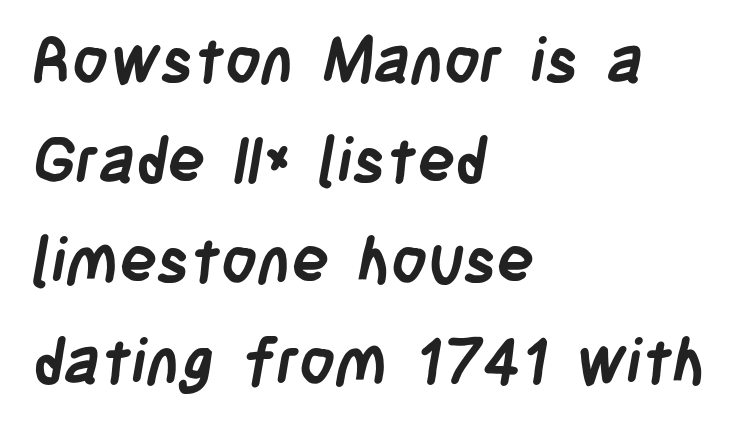
{"serif": "no", "bold": "yes", "weight": "semibold", "width": "condensed", "stroke_contrast": "low", "x_height": "large", "monospaced": "no", "underline": "no", "align": "left", "line_spacing": "normal", "line_spacing_ratio": 1.59, "letter_spacing": "normal", "letter_spacing_em": 0.0, "glyph_px": 63}
